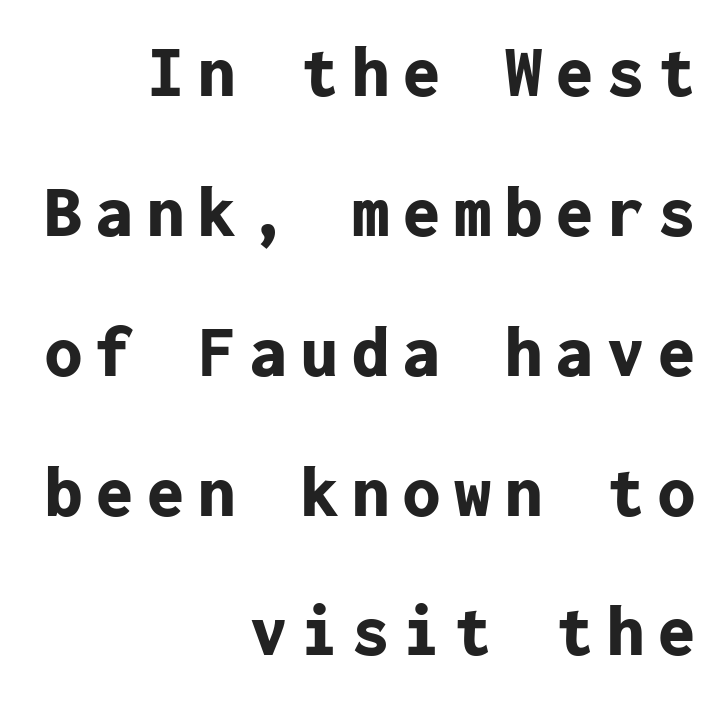
{"serif": "no", "italic": "no", "bold": "yes", "weight": "bold", "width": "normal", "stroke_contrast": "low", "x_height": "medium", "monospaced": "yes", "underline": "no", "align": "right", "line_spacing_ratio": 1.89, "glyph_px": 74}
